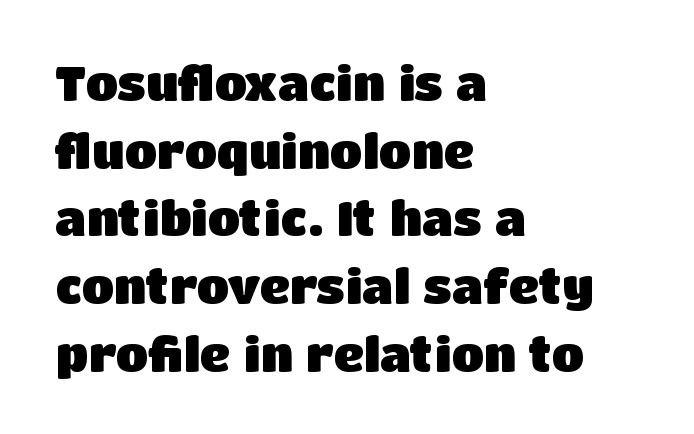
Q: Is the text bold? A: Yes.
Q: Is the text italic (slanted)? A: No, it is upright.
Q: Is the typeface a serif or a sans-serif typeface? A: Sans-serif.
Q: Is the text underlined? A: No.
Q: How is the paragraph aligned? A: Left-aligned.
Q: Is the spacing between letters normal or unusually wide? A: Normal.
Q: Is the spacing between lines tight, normal or loose? A: Normal.
Q: Width (condensed, normal, or wide)? A: Normal.
Q: Stroke contrast? A: Low.
Q: x-height? A: Large.
Q: Monospaced? A: No.
